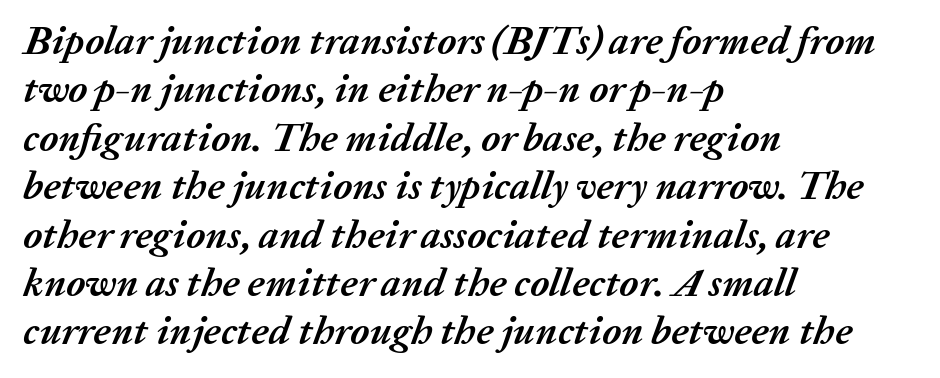
{"italic": "yes", "lean": "right", "slant_degrees": 20, "bold": "yes", "weight": "semibold", "width": "normal", "stroke_contrast": "medium", "x_height": "medium", "monospaced": "no", "underline": "no", "align": "left", "line_spacing_ratio": 1.21, "letter_spacing": "normal", "letter_spacing_em": 0.0, "glyph_px": 40}
